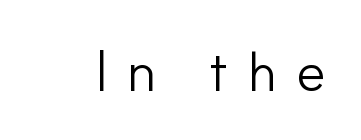
{"serif": "no", "italic": "no", "bold": "no", "weight": "light", "width": "normal", "stroke_contrast": "low", "x_height": "small", "monospaced": "no", "underline": "no", "letter_spacing": "wide", "letter_spacing_em": 0.33, "glyph_px": 57}
